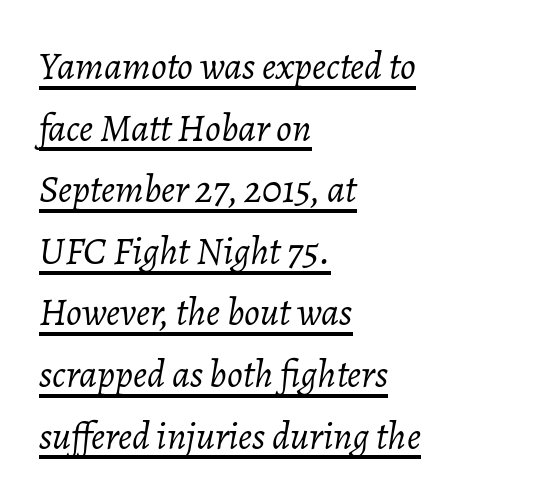
Q: Is the text bold? A: No.
Q: Is the text italic (slanted)? A: Yes, it leans right by about 7 degrees.
Q: Is the text underlined? A: Yes.
Q: How is the paragraph aligned? A: Left-aligned.
Q: Is the spacing between letters normal or unusually wide? A: Normal.
Q: Is the spacing between lines tight, normal or loose? A: Normal.
Q: Width (condensed, normal, or wide)? A: Normal.
Q: Stroke contrast? A: Low.
Q: x-height? A: Medium.
Q: Monospaced? A: No.
